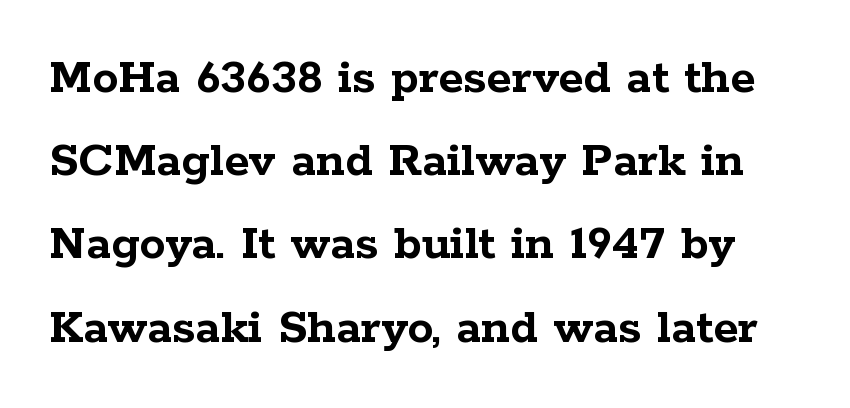
Classification — serif. The typesetting leans heavy: a genuine bold. A typesetter would mark this as roman, not italic. What stands out about the letter spacing? Nothing — it is the standard amount.
